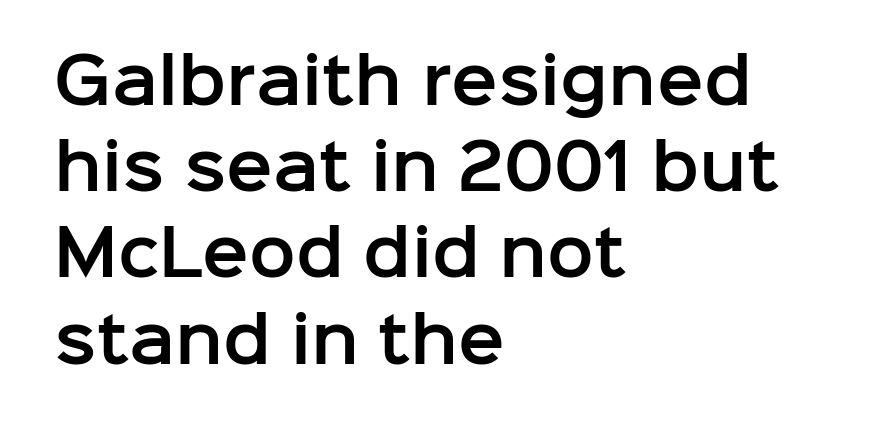
Q: Is the text italic (slanted)? A: No, it is upright.
Q: Is the typeface a serif or a sans-serif typeface? A: Sans-serif.
Q: Is the text underlined? A: No.
Q: How is the paragraph aligned? A: Left-aligned.
Q: Is the spacing between letters normal or unusually wide? A: Normal.
Q: Is the spacing between lines tight, normal or loose? A: Normal.
Q: Width (condensed, normal, or wide)? A: Normal.
Q: Stroke contrast? A: Low.
Q: x-height? A: Medium.
Q: Monospaced? A: No.
